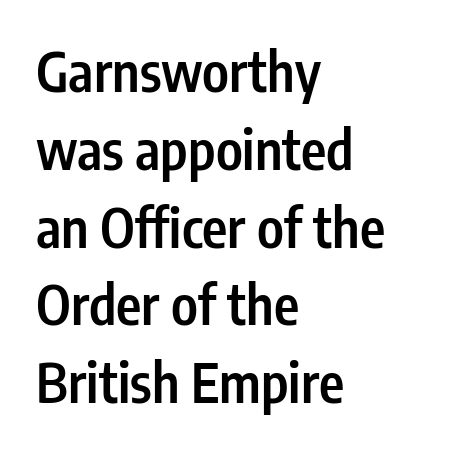
Q: Is the text bold? A: Semi-bold.
Q: Is the text italic (slanted)? A: No, it is upright.
Q: Is the typeface a serif or a sans-serif typeface? A: Sans-serif.
Q: Is the text underlined? A: No.
Q: How is the paragraph aligned? A: Left-aligned.
Q: Is the spacing between letters normal or unusually wide? A: Normal.
Q: Is the spacing between lines tight, normal or loose? A: Normal.
Q: Width (condensed, normal, or wide)? A: Condensed.
Q: Stroke contrast? A: Low.
Q: x-height? A: Medium.
Q: Monospaced? A: No.
